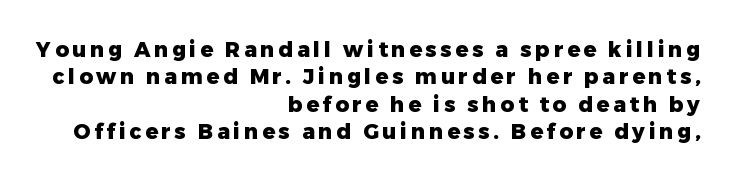
Teacher's note: observe the even right margin — that is flush-right alignment. Rule under the text: the space is simply empty. How heavy is the stroke? Heavy — this is a bold. Is there any slant? The stems are plumb. Vertical spacing — default.
